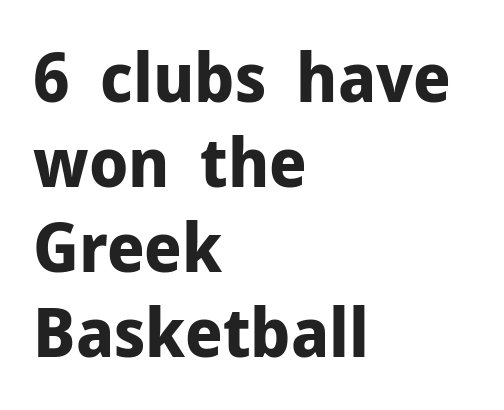
Q: Is the text bold? A: Yes.
Q: Is the text italic (slanted)? A: No, it is upright.
Q: Is the typeface a serif or a sans-serif typeface? A: Sans-serif.
Q: Is the text underlined? A: No.
Q: How is the paragraph aligned? A: Left-aligned.
Q: Is the spacing between letters normal or unusually wide? A: Normal.
Q: Is the spacing between lines tight, normal or loose? A: Normal.
Q: Width (condensed, normal, or wide)? A: Normal.
Q: Stroke contrast? A: Low.
Q: x-height? A: Medium.
Q: Monospaced? A: No.
